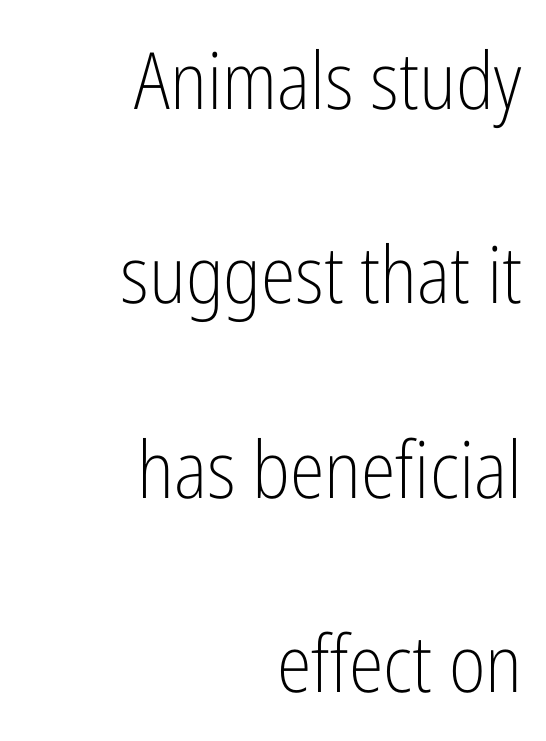
{"serif": "no", "italic": "no", "bold": "no", "weight": "light", "width": "condensed", "stroke_contrast": "low", "x_height": "medium", "monospaced": "no", "underline": "no", "align": "right", "line_spacing": "loose", "line_spacing_ratio": 2.46, "letter_spacing": "normal", "letter_spacing_em": 0.0, "glyph_px": 79}
